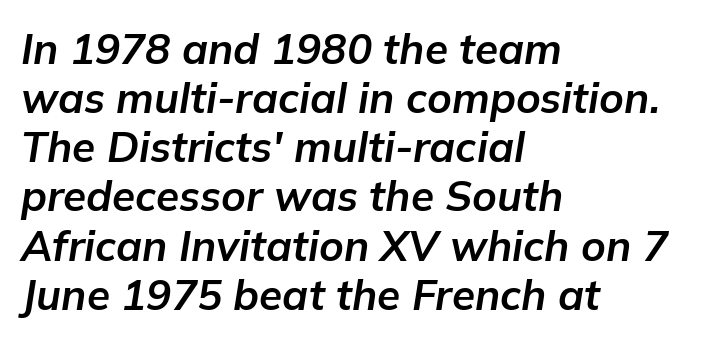
Q: Is the text bold? A: Yes.
Q: Is the text italic (slanted)? A: Yes, it leans right by about 9 degrees.
Q: Is the text underlined? A: No.
Q: How is the paragraph aligned? A: Left-aligned.
Q: Is the spacing between letters normal or unusually wide? A: Normal.
Q: Width (condensed, normal, or wide)? A: Normal.
Q: Stroke contrast? A: Low.
Q: x-height? A: Medium.
Q: Monospaced? A: No.
